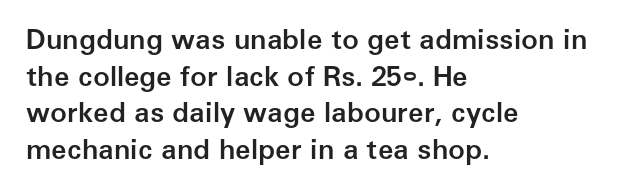
Q: Is the text bold? A: Semi-bold.
Q: Is the text italic (slanted)? A: No, it is upright.
Q: Is the typeface a serif or a sans-serif typeface? A: Sans-serif.
Q: Is the text underlined? A: No.
Q: How is the paragraph aligned? A: Left-aligned.
Q: Is the spacing between letters normal or unusually wide? A: Normal.
Q: Is the spacing between lines tight, normal or loose? A: Normal.
Q: Width (condensed, normal, or wide)? A: Normal.
Q: Stroke contrast? A: Low.
Q: x-height? A: Medium.
Q: Monospaced? A: No.
